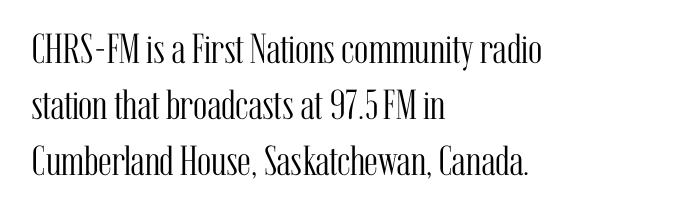
The passage shown is typed in a proportional face where columns would drift. The typesetting does not lean heavy: it is not bold. The glyphs are unaccompanied by any horizontal stroke below them. Little horizontal feet cap the strokes, marking this as serif type. Every stem runs plumb, perpendicular to the baseline. The type is set solid horizontally, with unmodified tracking.
